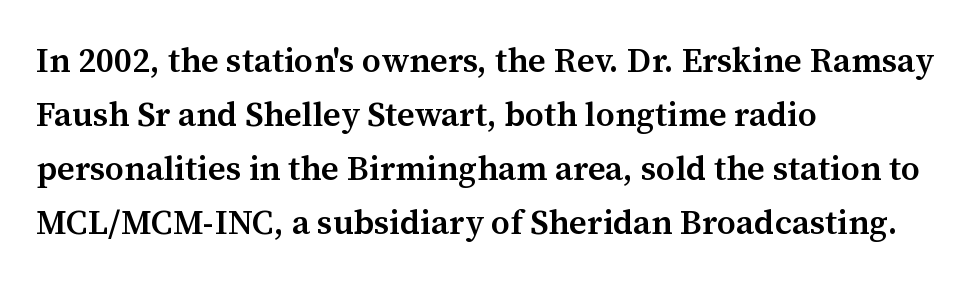
The image shows 34 px semibold serif type, upright; set left-aligned, normal line spacing (1.59x), normal letter spacing, not underlined; medium stroke contrast and a medium x-height.
